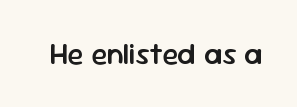
Q: Is the text bold? A: Semi-bold.
Q: Is the text italic (slanted)? A: No, it is upright.
Q: Is the typeface a serif or a sans-serif typeface? A: Sans-serif.
Q: Is the text underlined? A: No.
Q: Is the spacing between letters normal or unusually wide? A: Normal.
Q: Width (condensed, normal, or wide)? A: Normal.
Q: Stroke contrast? A: Low.
Q: x-height? A: Medium.
Q: Monospaced? A: No.
